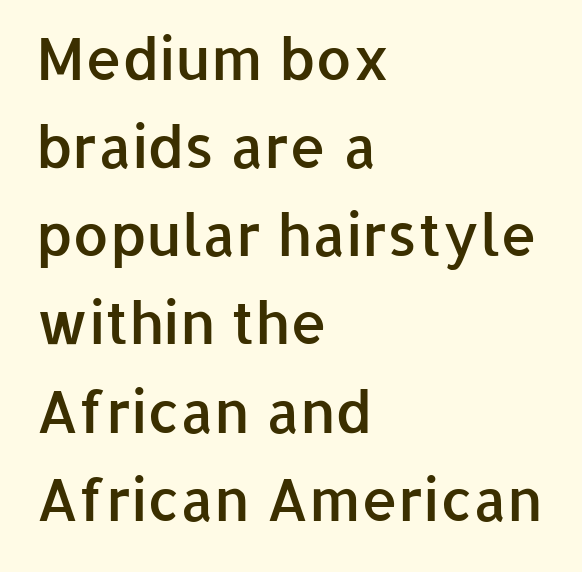
{"serif": "no", "italic": "no", "bold": "semi", "weight": "semibold", "width": "normal", "stroke_contrast": "low", "x_height": "medium", "monospaced": "no", "underline": "no", "align": "left", "line_spacing": "normal", "line_spacing_ratio": 1.52, "letter_spacing": "normal", "letter_spacing_em": 0.0, "glyph_px": 58}
